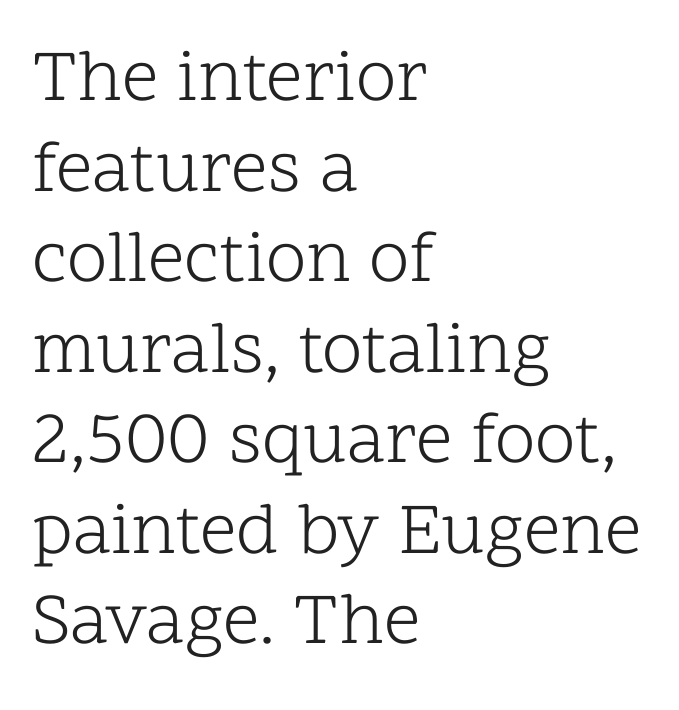
{"serif": "yes", "italic": "no", "bold": "no", "weight": "light", "width": "normal", "stroke_contrast": "low", "x_height": "medium", "monospaced": "no", "underline": "no", "align": "left", "line_spacing_ratio": 1.24, "letter_spacing": "normal", "letter_spacing_em": 0.0, "glyph_px": 73}
